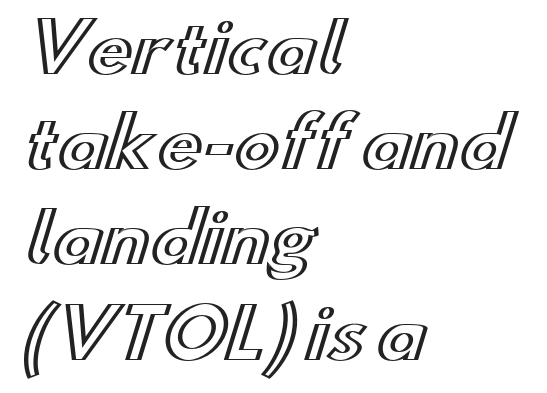
The image shows 68 px wide type; set left-aligned, normal line spacing (1.4x), normal letter spacing, not underlined; a small x-height.
